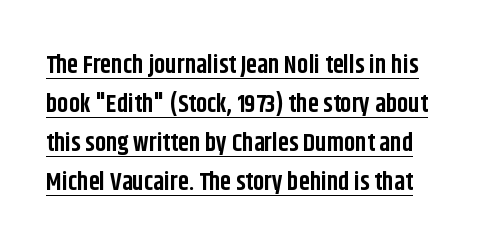
Q: Is the text bold? A: Yes.
Q: Is the text italic (slanted)? A: No, it is upright.
Q: Is the text underlined? A: Yes.
Q: Is the spacing between letters normal or unusually wide? A: Normal.
Q: Is the spacing between lines tight, normal or loose? A: Normal.
